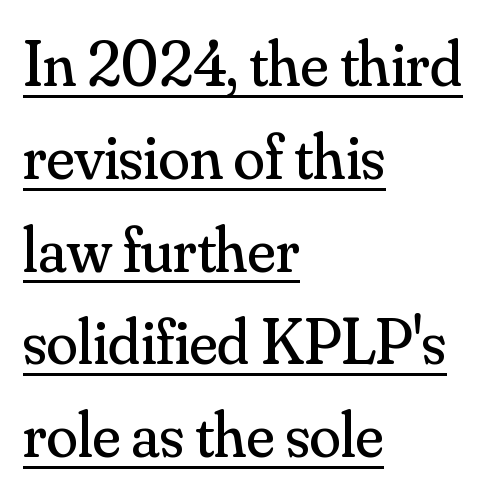
Q: Is the text bold? A: No.
Q: Is the text italic (slanted)? A: No, it is upright.
Q: Is the typeface a serif or a sans-serif typeface? A: Serif.
Q: Is the text underlined? A: Yes.
Q: How is the paragraph aligned? A: Left-aligned.
Q: Is the spacing between letters normal or unusually wide? A: Normal.
Q: Is the spacing between lines tight, normal or loose? A: Normal.
Q: Width (condensed, normal, or wide)? A: Normal.
Q: Stroke contrast? A: Medium.
Q: x-height? A: Small.
Q: Monospaced? A: No.
